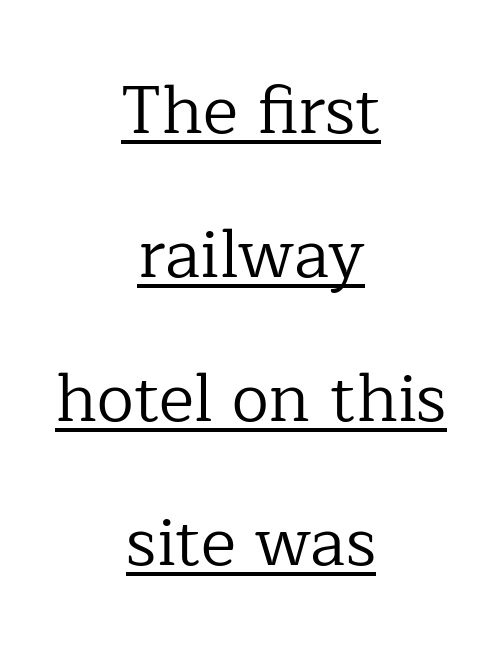
Q: Is the text bold? A: No.
Q: Is the text italic (slanted)? A: No, it is upright.
Q: Is the typeface a serif or a sans-serif typeface? A: Serif.
Q: Is the text underlined? A: Yes.
Q: How is the paragraph aligned? A: Centered.
Q: Is the spacing between letters normal or unusually wide? A: Normal.
Q: Is the spacing between lines tight, normal or loose? A: Loose.
Q: Width (condensed, normal, or wide)? A: Normal.
Q: Stroke contrast? A: Low.
Q: x-height? A: Medium.
Q: Monospaced? A: No.
